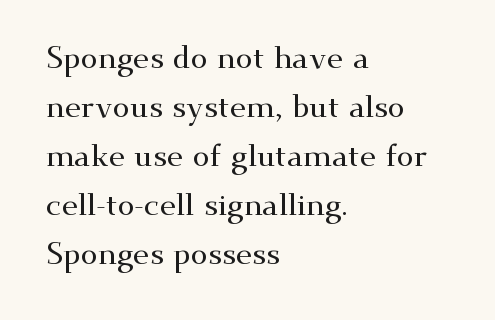
This sample keeps an unexceptional amount of space between lines. Lines of text with bare space underneath. In terms of letterform style, serifs are clearly present. A student would call this left alignment; a typographer would say flush left, rag right. Does the lettering tilt? It doesn't — this is upright. This sample uses plain, unmodified letter spacing.
